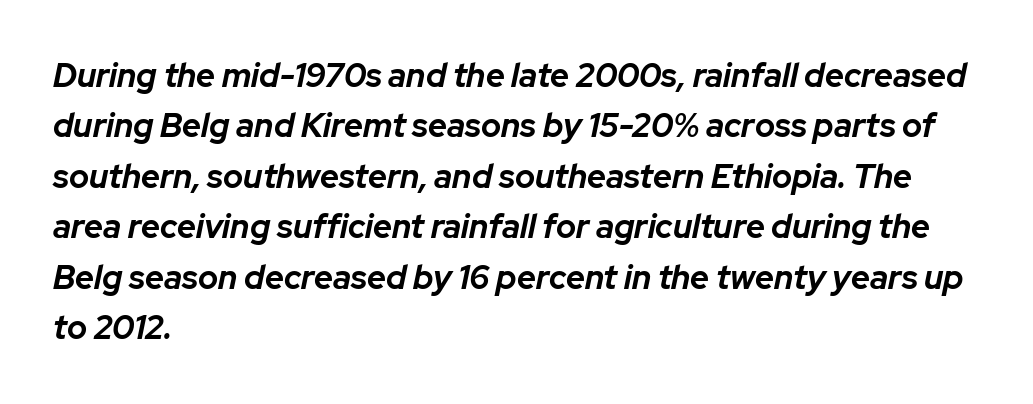
The image shows 33 px bold type, italic (leaning right); set left-aligned, normal line spacing (1.53x), normal letter spacing, not underlined; low stroke contrast and a medium x-height.
